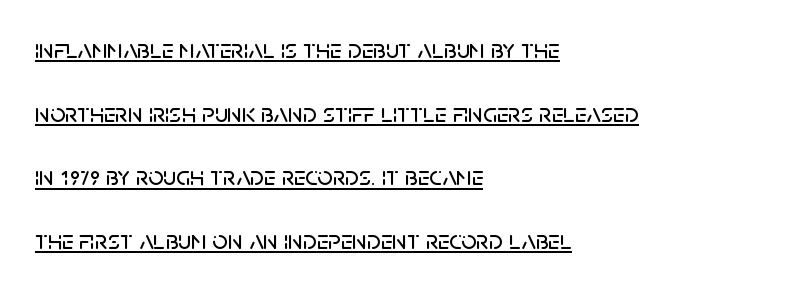
Every stem runs plumb, perpendicular to the baseline. This sample is left-justified, so line endings fall wherever the words run out. How would I describe the line gaps? Wide and relaxed. Between one letter and the next there's only the usual sliver of space. Underlining? Definitely there.
